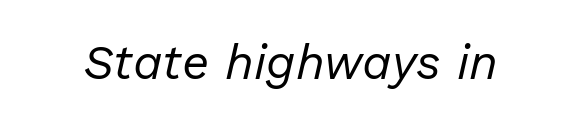
Think of a printed novel: that variable character pitch is what you see here. Does extra space separate the letters? No, they use regular spacing. Think standard paragraph weight, or any step lighter than that. Descender tails drop into unmarked territory.
